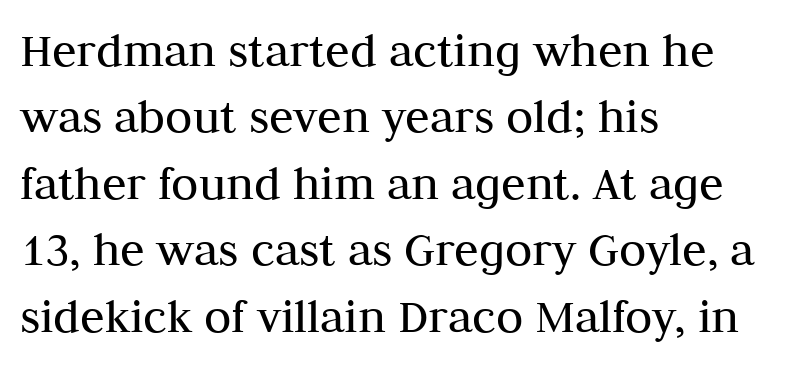
The passage shown is typeset with a serif family. Nothing unusual about the tracking: characters are spaced as the font intends. If you measured baseline to baseline, you'd find a middling distance. Where is the straight margin? On the left. This is roman type, the default non-slanted kind. Here the designer chose a conventional face with non-uniform glyph widths.
